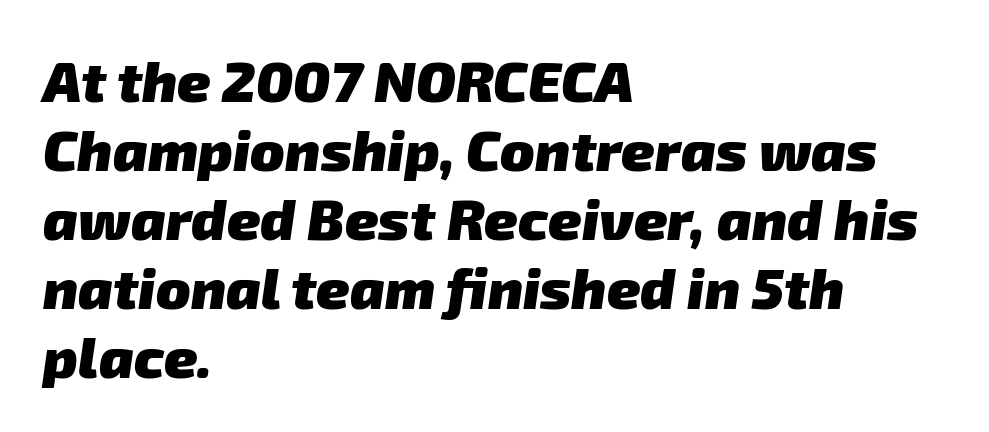
The image shows 57 px heavy sans-serif type; set left-aligned, line spacing 1.21x, normal letter spacing, not underlined; low stroke contrast and a medium x-height.
